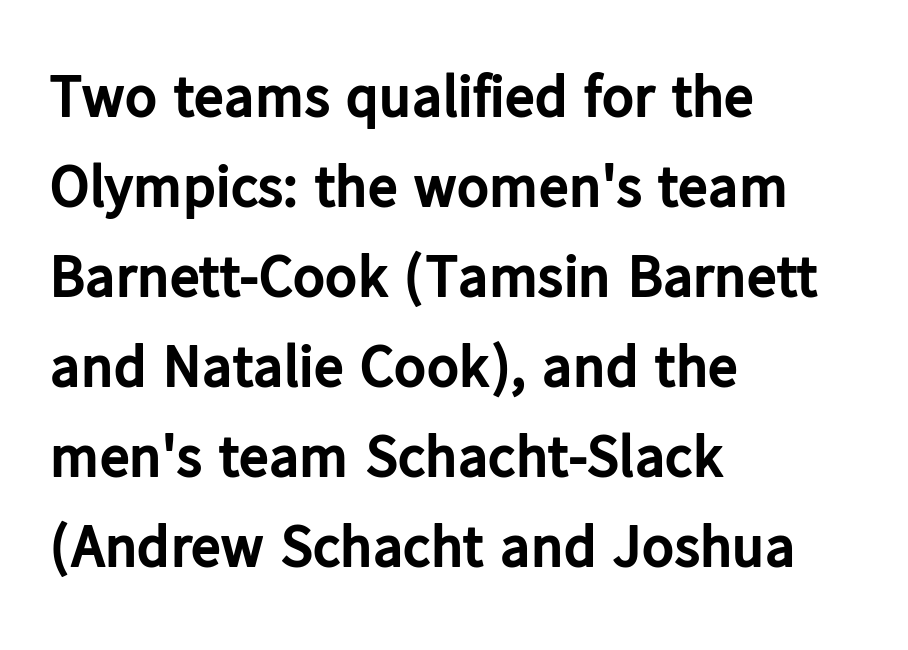
The baseline area is clear. Does the weight exceed regular? Yes, all the way to bold. No extra tracking has been applied to these lines. Is this a fixed-width face? No — the glyphs have proportional, varying widths.
